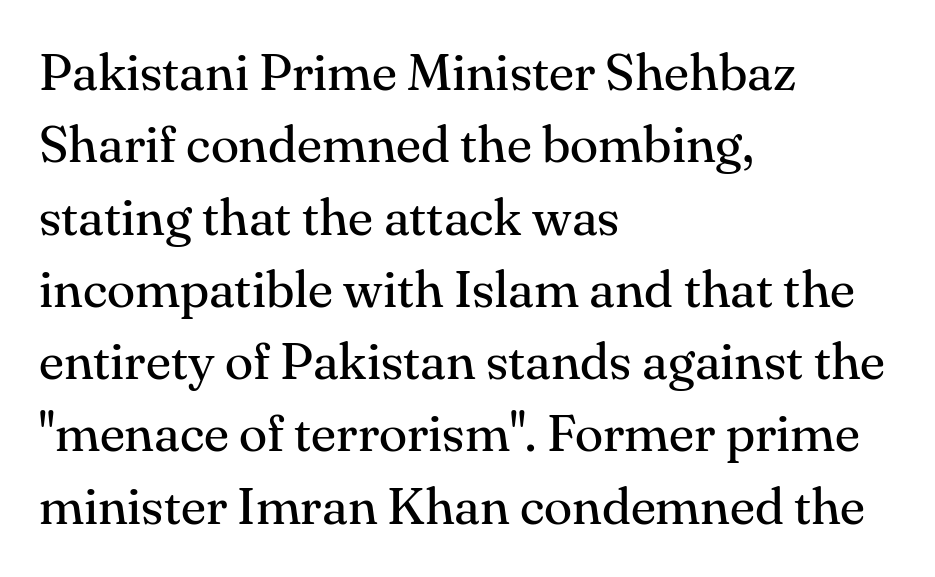
Q: Is the text bold? A: No.
Q: Is the text italic (slanted)? A: No, it is upright.
Q: Is the typeface a serif or a sans-serif typeface? A: Serif.
Q: Is the text underlined? A: No.
Q: How is the paragraph aligned? A: Left-aligned.
Q: Is the spacing between letters normal or unusually wide? A: Normal.
Q: Is the spacing between lines tight, normal or loose? A: Normal.
Q: Width (condensed, normal, or wide)? A: Normal.
Q: Stroke contrast? A: Medium.
Q: x-height? A: Small.
Q: Monospaced? A: No.
